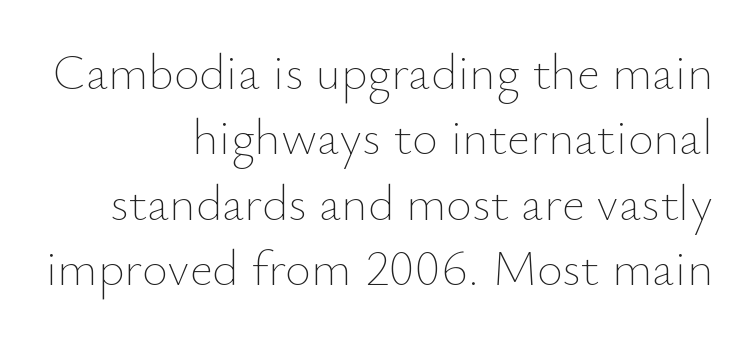
Q: Is the text bold? A: No.
Q: Is the text italic (slanted)? A: No, it is upright.
Q: Is the text underlined? A: No.
Q: How is the paragraph aligned? A: Right-aligned.
Q: Is the spacing between letters normal or unusually wide? A: Normal.
Q: Is the spacing between lines tight, normal or loose? A: Normal.
Q: Width (condensed, normal, or wide)? A: Normal.
Q: Stroke contrast? A: Low.
Q: x-height? A: Small.
Q: Monospaced? A: No.
